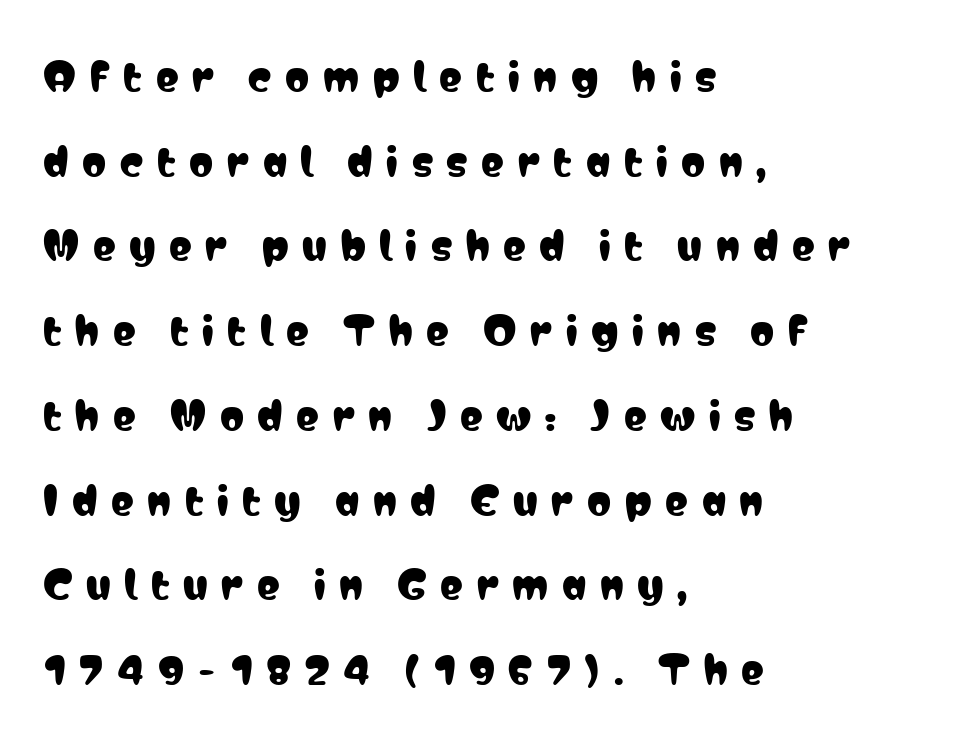
{"serif": "no", "italic": "no", "width": "condensed", "stroke_contrast": "low", "x_height": "medium", "monospaced": "no", "underline": "no", "align": "left", "line_spacing": "loose", "line_spacing_ratio": 2.23, "letter_spacing": "wide", "letter_spacing_em": 0.36, "glyph_px": 38}
